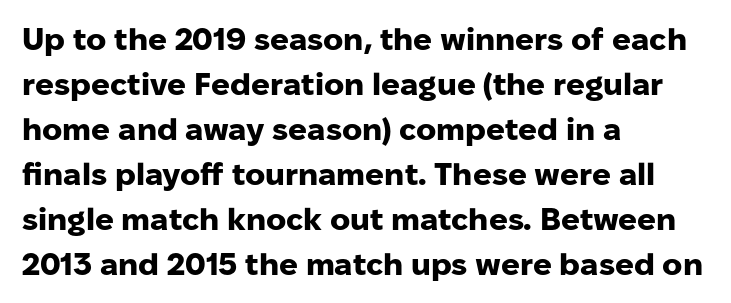
{"serif": "no", "italic": "no", "bold": "yes", "weight": "heavy", "width": "normal", "stroke_contrast": "low", "x_height": "medium", "monospaced": "no", "underline": "no", "align": "left", "line_spacing": "normal", "line_spacing_ratio": 1.45, "letter_spacing": "normal", "letter_spacing_em": 0.0, "glyph_px": 31}
